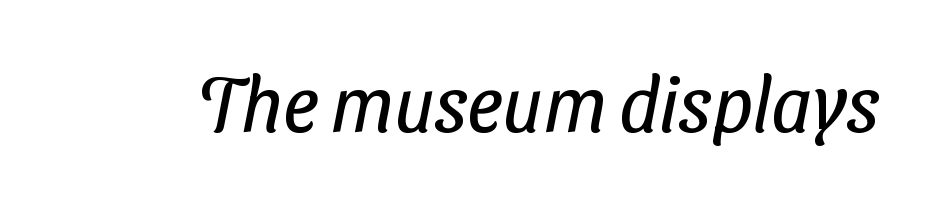
{"serif": "no", "bold": "no", "weight": "regular", "width": "condensed", "stroke_contrast": "low", "x_height": "medium", "monospaced": "no", "underline": "no", "letter_spacing": "normal", "letter_spacing_em": 0.0, "glyph_px": 78}
